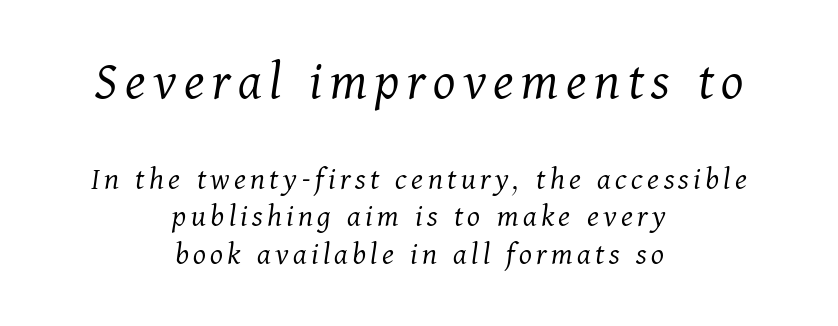
The image shows 57 px light serif type, italic (leaning right); set centered, tight line spacing (1.13x), not underlined; the first (top) block is 1.73x larger; medium stroke contrast and a medium x-height.
